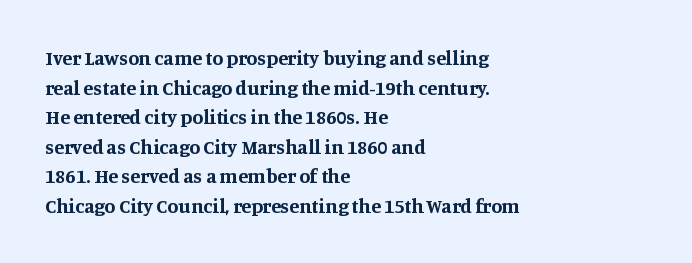
The image shows 20 px bold type, upright; set left-aligned, normal line spacing (1.48x), normal letter spacing, not underlined.
